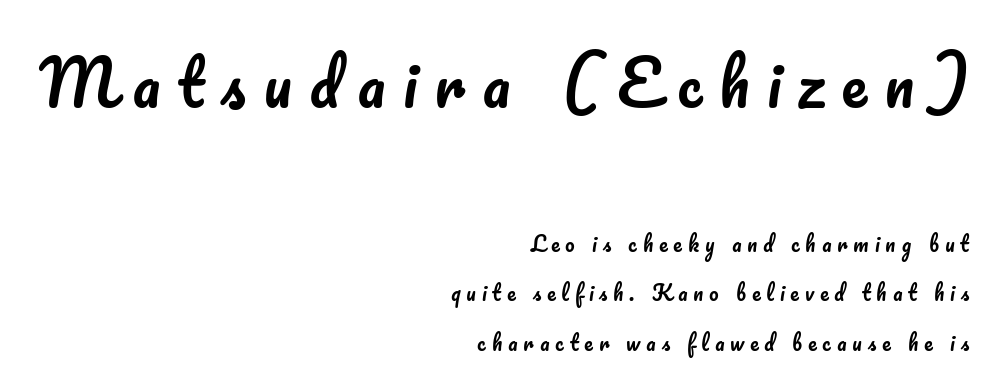
A great deal of white space separates one row of letters from the next. Visually the block forms a straight wall on the right and a jagged coastline on the left. Scale decreases going downward across the two blocks. A bare baseline throughout the passage.
